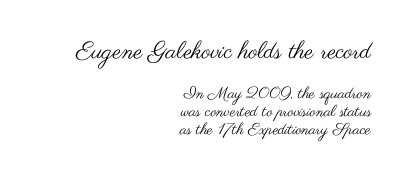
The image shows 24 px text type; set right-aligned, tight line spacing (1.14x), normal letter spacing, not underlined; the first (top) block is 1.5x larger.
